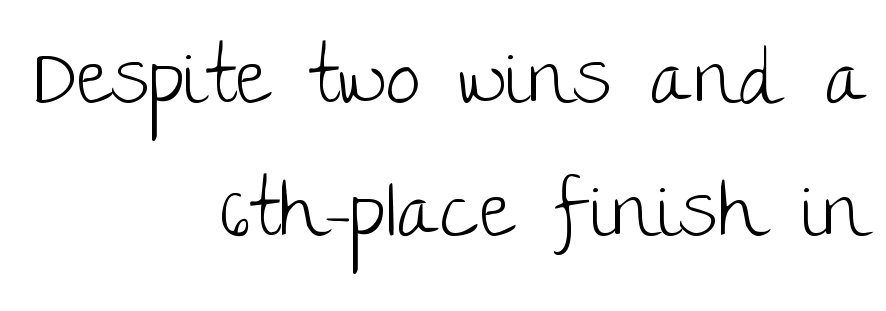
Q: Is the text bold? A: No.
Q: Is the text italic (slanted)? A: No, it is upright.
Q: Is the typeface a serif or a sans-serif typeface? A: Sans-serif.
Q: Is the text underlined? A: No.
Q: How is the paragraph aligned? A: Right-aligned.
Q: Is the spacing between letters normal or unusually wide? A: Normal.
Q: Width (condensed, normal, or wide)? A: Normal.
Q: Stroke contrast? A: Low.
Q: x-height? A: Large.
Q: Monospaced? A: No.
